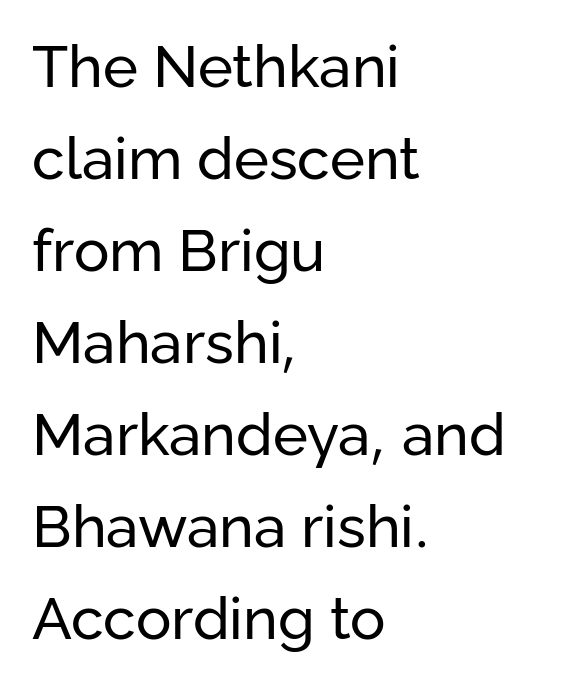
{"serif": "no", "italic": "no", "bold": "no", "weight": "regular", "width": "normal", "stroke_contrast": "low", "x_height": "medium", "monospaced": "no", "underline": "no", "align": "left", "line_spacing": "normal", "line_spacing_ratio": 1.56, "letter_spacing": "normal", "letter_spacing_em": 0.0, "glyph_px": 59}
